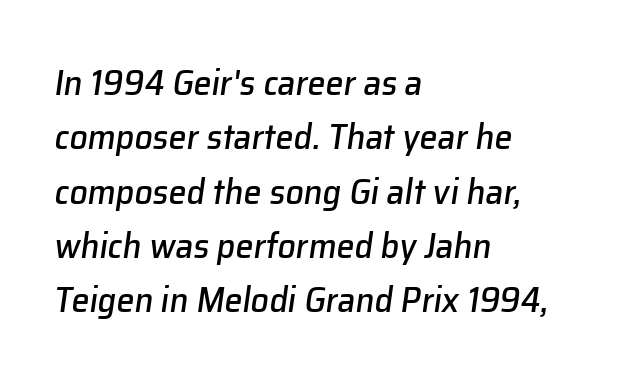
{"italic": "yes", "lean": "right", "slant_degrees": 8, "width": "normal", "stroke_contrast": "low", "x_height": "medium", "monospaced": "no", "underline": "no", "align": "left", "line_spacing": "normal", "line_spacing_ratio": 1.51, "letter_spacing": "normal", "letter_spacing_em": 0.0, "glyph_px": 36}
